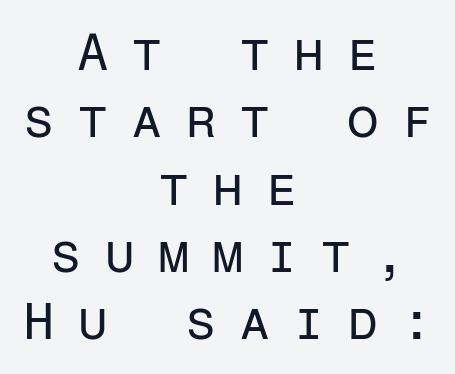
{"serif": "no", "italic": "no", "bold": "no", "weight": "regular", "width": "normal", "stroke_contrast": "low", "x_height": "medium", "monospaced": "yes", "underline": "no", "align": "center", "line_spacing": "normal", "line_spacing_ratio": 1.32, "letter_spacing": "wide", "letter_spacing_em": 0.44, "glyph_px": 51}
